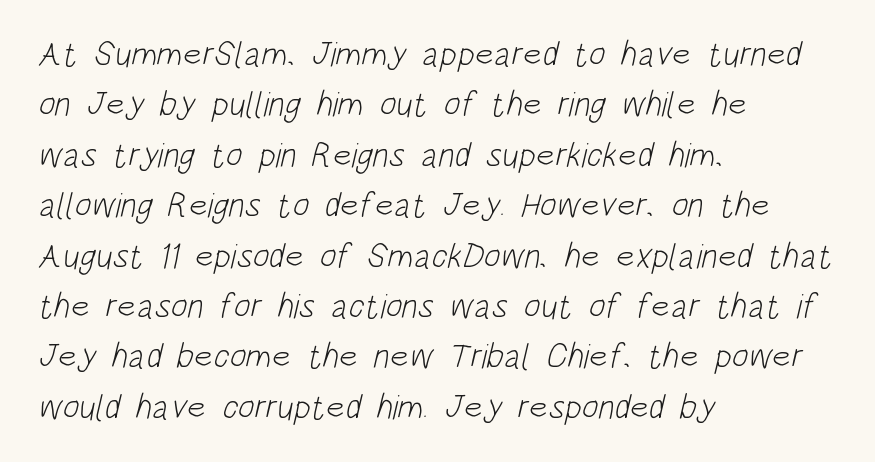
Summary of weight: not heavy and not bold. A normal amount of white space separates one row of letters from the next. Each letter keeps its own natural width here, so spacing adapts to shape. The letterforms sit shoulder to shoulder at normal distance.
